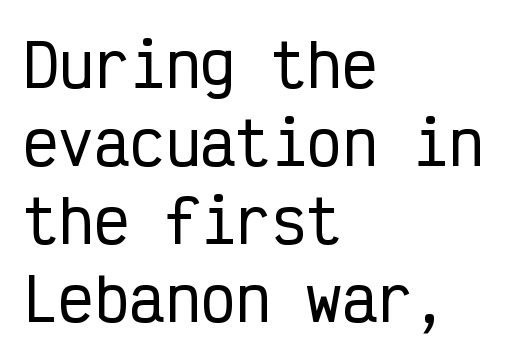
Q: Is the text italic (slanted)? A: No, it is upright.
Q: Is the typeface a serif or a sans-serif typeface? A: Sans-serif.
Q: Is the text underlined? A: No.
Q: How is the paragraph aligned? A: Left-aligned.
Q: Is the spacing between letters normal or unusually wide? A: Normal.
Q: Is the spacing between lines tight, normal or loose? A: Normal.
Q: Width (condensed, normal, or wide)? A: Condensed.
Q: Stroke contrast? A: Low.
Q: x-height? A: Medium.
Q: Monospaced? A: Yes.
